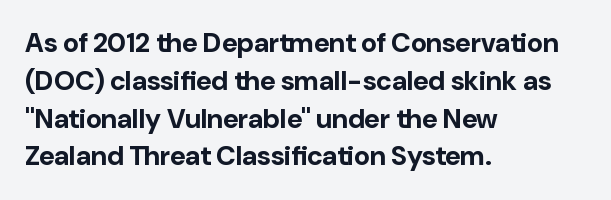
Q: Is the text bold? A: Yes.
Q: Is the text italic (slanted)? A: No, it is upright.
Q: Is the text underlined? A: No.
Q: How is the paragraph aligned? A: Left-aligned.
Q: Is the spacing between letters normal or unusually wide? A: Normal.
Q: Is the spacing between lines tight, normal or loose? A: Normal.
